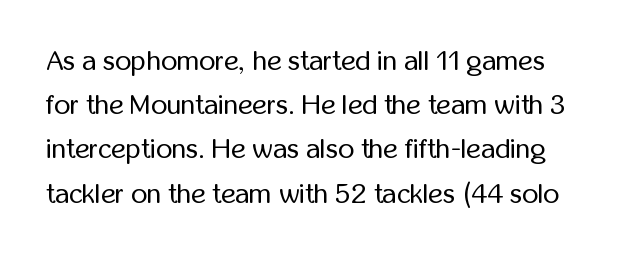
The image shows 28 px regular-weight, condensed sans-serif type, upright; set normal line spacing (1.58x), normal letter spacing, not underlined; low stroke contrast and a medium x-height.
